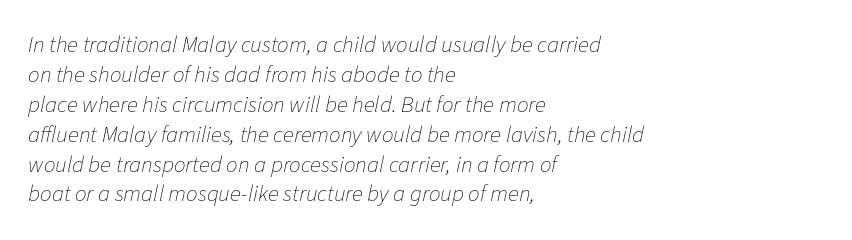
The image shows 23 px text type, italic (leaning right); set left-aligned, normal line spacing (1.3x), normal letter spacing, not underlined.
